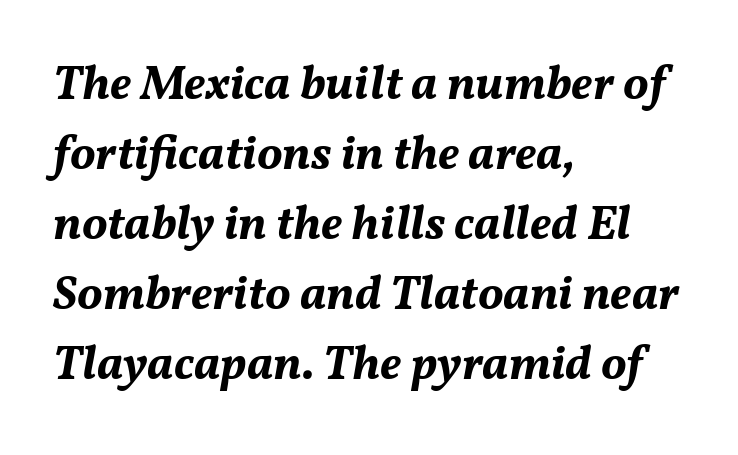
Caption: bold face, heavy strokes. The baseline area is clear. Leftover space on each line is placed entirely after the last word. Words appear dense and cohesive because spacing is normal. Notice how the stems are inclined rather than vertical — that's the hallmark of italics.
